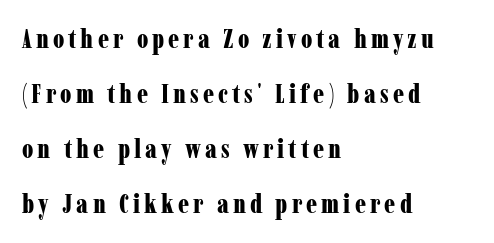
The image shows 27 px bold type, upright; set left-aligned, loose line spacing (2.04x), not underlined.
